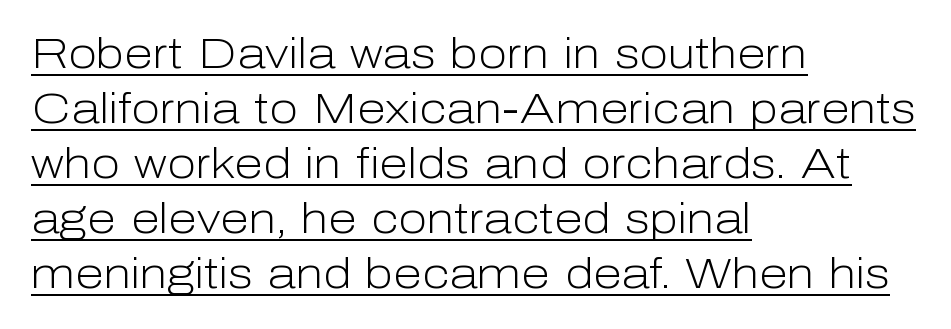
Q: Is the text bold? A: No.
Q: Is the text italic (slanted)? A: No, it is upright.
Q: Is the typeface a serif or a sans-serif typeface? A: Sans-serif.
Q: Is the text underlined? A: Yes.
Q: How is the paragraph aligned? A: Left-aligned.
Q: Is the spacing between letters normal or unusually wide? A: Normal.
Q: Is the spacing between lines tight, normal or loose? A: Normal.
Q: Width (condensed, normal, or wide)? A: Normal.
Q: Stroke contrast? A: Low.
Q: x-height? A: Medium.
Q: Monospaced? A: No.
